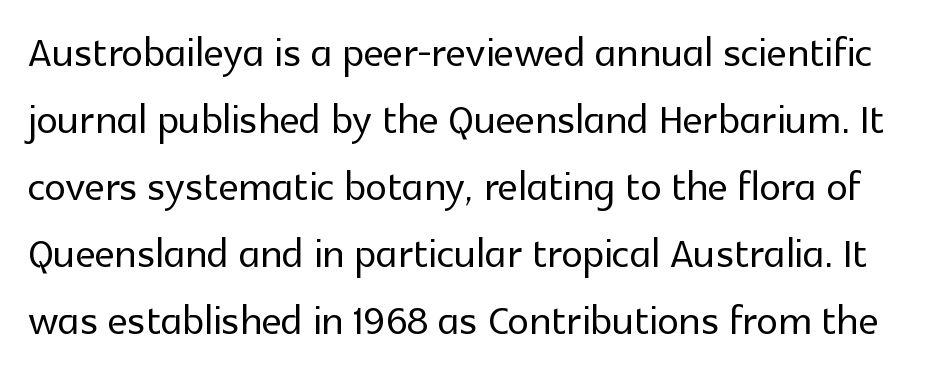
Think of a printed novel: that variable character pitch is what you see here. Just letters on the line, the space beneath them empty. Do the letters lean? They stand straight. In terms of letterform style, serifs are entirely absent.
